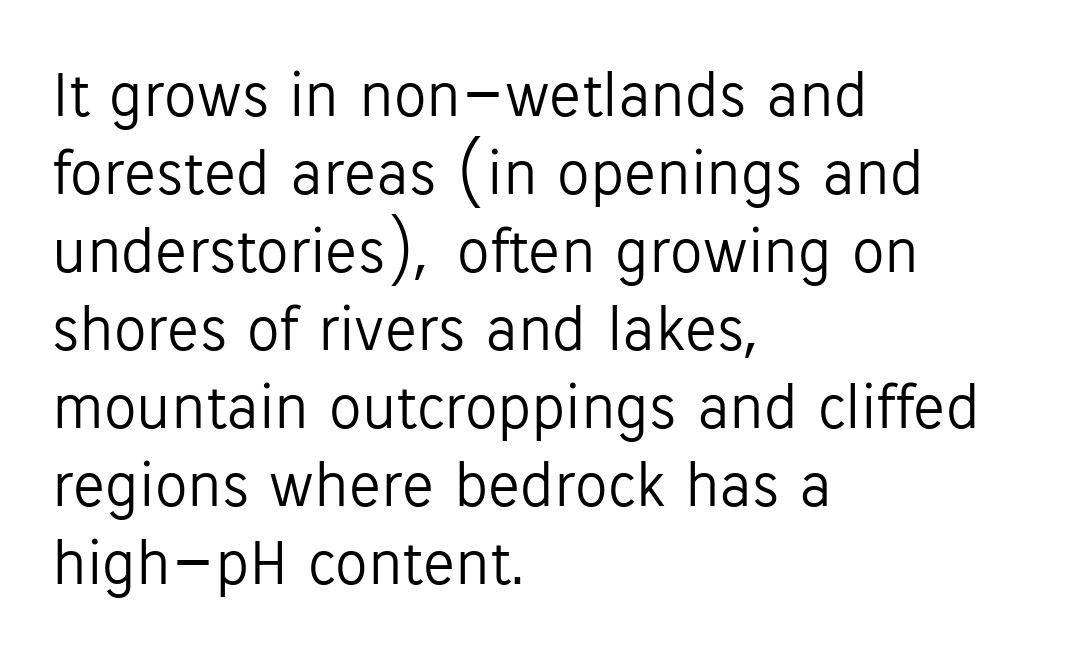
Q: Is the text bold? A: No.
Q: Is the text italic (slanted)? A: No, it is upright.
Q: Is the typeface a serif or a sans-serif typeface? A: Sans-serif.
Q: Is the text underlined? A: No.
Q: How is the paragraph aligned? A: Left-aligned.
Q: Is the spacing between letters normal or unusually wide? A: Normal.
Q: Width (condensed, normal, or wide)? A: Normal.
Q: Stroke contrast? A: Low.
Q: x-height? A: Medium.
Q: Monospaced? A: No.
